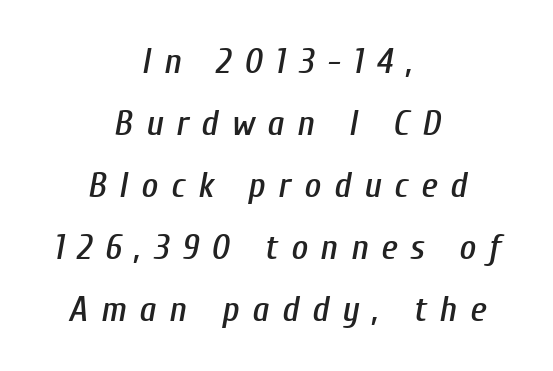
Each word looks stretched out because of the extra space between its letters. It's the slanting kind of type. Anything drawn beneath the words? Only blank space. The rendering positions every line midway between the sides. The passage shown is typed in a proportional face where columns would drift.
